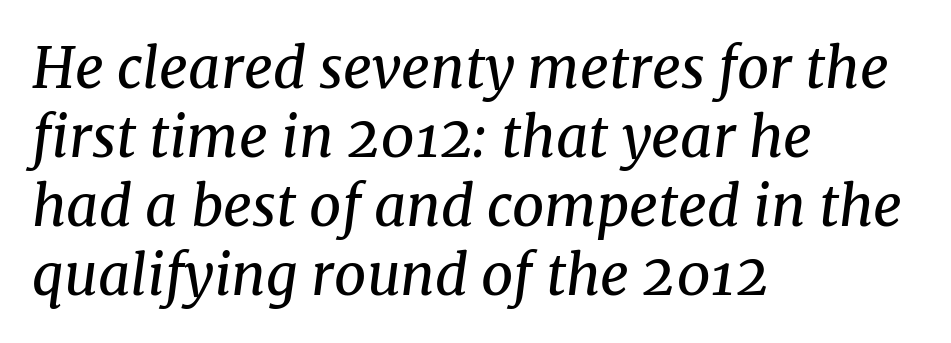
Q: Is the text bold? A: No.
Q: Is the text italic (slanted)? A: Yes, it leans right by about 8 degrees.
Q: Is the typeface a serif or a sans-serif typeface? A: Serif.
Q: Is the text underlined? A: No.
Q: How is the paragraph aligned? A: Left-aligned.
Q: Is the spacing between letters normal or unusually wide? A: Normal.
Q: Width (condensed, normal, or wide)? A: Normal.
Q: Stroke contrast? A: Medium.
Q: x-height? A: Medium.
Q: Monospaced? A: No.
